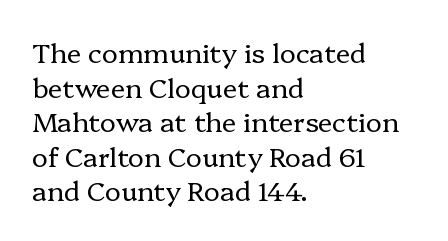
The image shows 27 px text type, upright; set left-aligned, normal line spacing (1.28x), normal letter spacing, not underlined.
